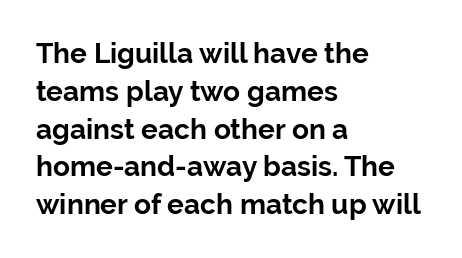
Line beginnings align vertically; line endings do not. You'd pick this weight for a headline — it's a proper bold. There is no visible air inserted between adjacent glyphs. Each row of text sits above clean, open space. The glyphs in this specimen are sans serif.
